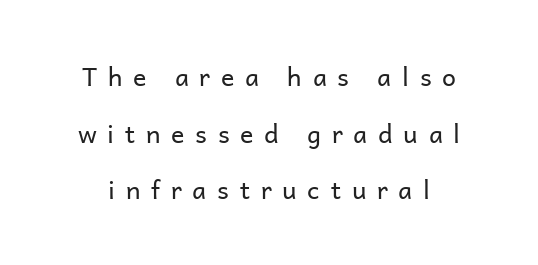
Q: Is the text bold? A: No.
Q: Is the text italic (slanted)? A: No, it is upright.
Q: Is the text underlined? A: No.
Q: Is the spacing between letters normal or unusually wide? A: Unusually wide.
Q: Is the spacing between lines tight, normal or loose? A: Loose.
